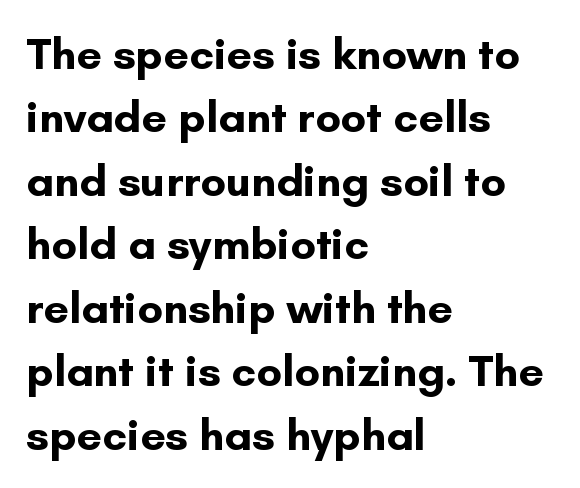
{"serif": "no", "italic": "no", "bold": "yes", "weight": "bold", "width": "normal", "stroke_contrast": "low", "x_height": "small", "monospaced": "no", "underline": "no", "align": "left", "line_spacing": "normal", "line_spacing_ratio": 1.41, "letter_spacing": "normal", "letter_spacing_em": 0.0, "glyph_px": 45}
